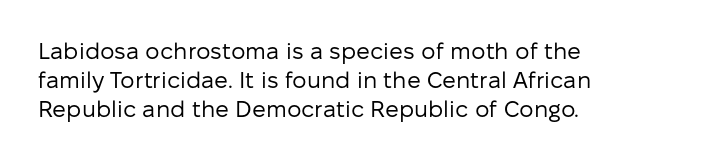
{"italic": "no", "bold": "no", "underline": "no", "align": "left", "line_spacing": "normal", "line_spacing_ratio": 1.27, "letter_spacing": "normal", "letter_spacing_em": 0.0, "glyph_px": 23}
